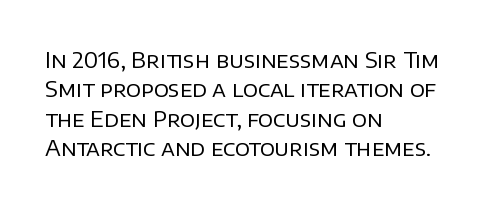
{"italic": "no", "bold": "no", "underline": "no", "align": "left", "line_spacing": "normal", "line_spacing_ratio": 1.33, "letter_spacing": "normal", "letter_spacing_em": 0.0, "glyph_px": 22}
